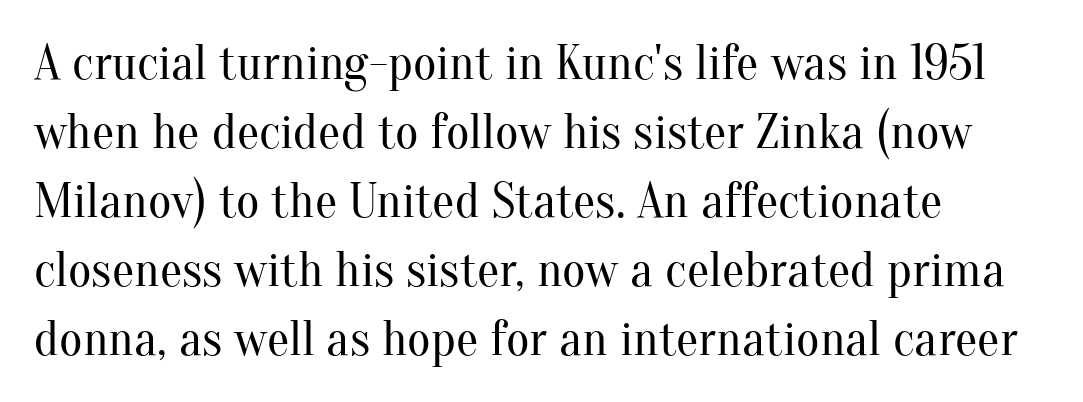
Q: Is the text bold? A: No.
Q: Is the text italic (slanted)? A: No, it is upright.
Q: Is the typeface a serif or a sans-serif typeface? A: Serif.
Q: Is the text underlined? A: No.
Q: How is the paragraph aligned? A: Left-aligned.
Q: Is the spacing between letters normal or unusually wide? A: Normal.
Q: Is the spacing between lines tight, normal or loose? A: Normal.
Q: Width (condensed, normal, or wide)? A: Normal.
Q: Stroke contrast? A: Medium.
Q: x-height? A: Small.
Q: Monospaced? A: No.
